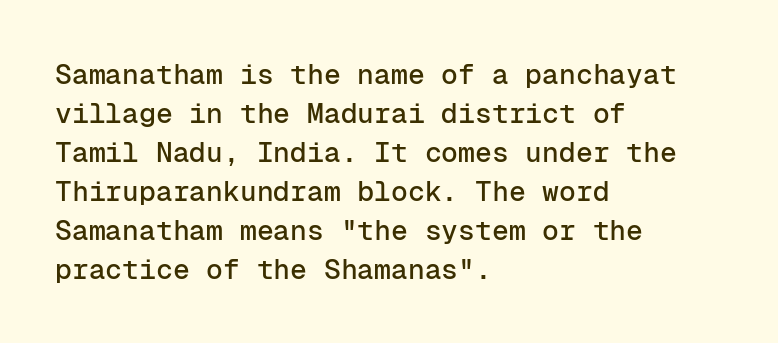
{"serif": "no", "italic": "no", "width": "normal", "stroke_contrast": "low", "x_height": "medium", "monospaced": "yes", "underline": "no", "align": "left", "line_spacing": "normal", "line_spacing_ratio": 1.39, "letter_spacing": "normal", "letter_spacing_em": 0.0, "glyph_px": 28}
